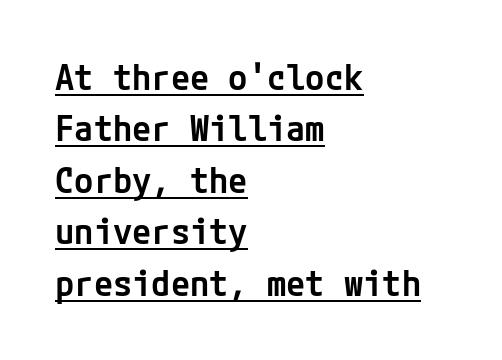
The image shows 35 px semibold sans-serif type, upright; set left-aligned, normal line spacing (1.47x), normal letter spacing, underlined; low stroke contrast and a medium x-height.
